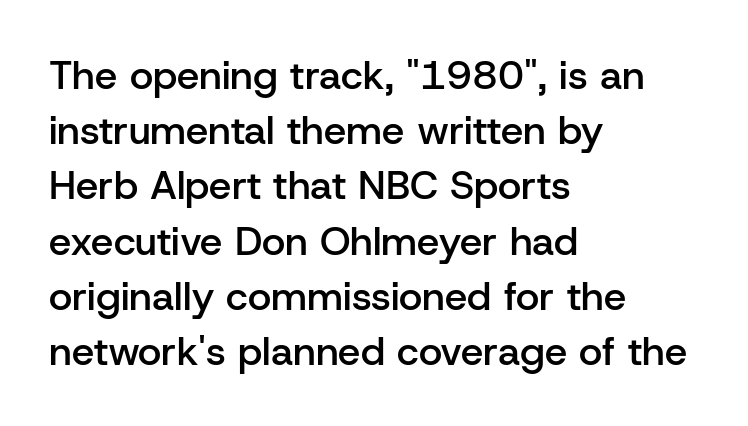
The image shows 40 px semibold sans-serif type, upright; set left-aligned, normal line spacing (1.38x), normal letter spacing, not underlined; low stroke contrast and a medium x-height.
